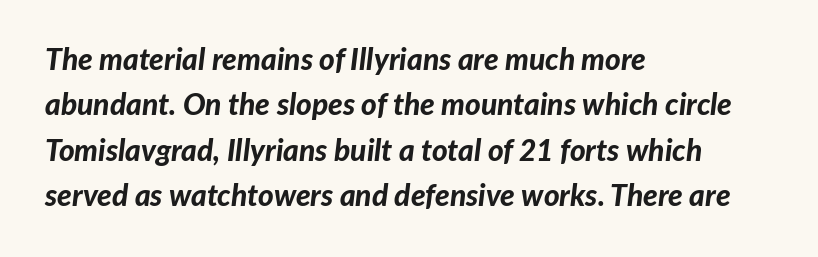
The image shows 30 px bold type, italic (leaning right); set left-aligned, normal line spacing (1.51x), normal letter spacing, not underlined; low stroke contrast and a medium x-height.
